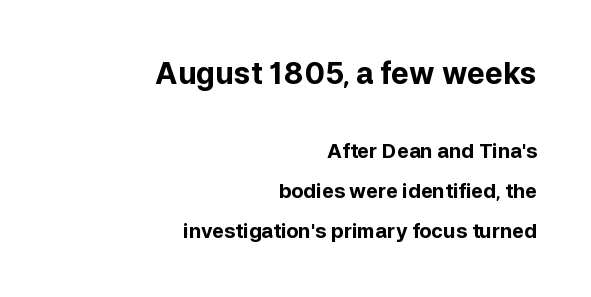
{"serif": "no", "italic": "no", "bold": "yes", "weight": "bold", "width": "normal", "stroke_contrast": "low", "x_height": "medium", "monospaced": "no", "underline": "no", "align": "right", "line_spacing": "loose", "line_spacing_ratio": 2.0, "letter_spacing": "normal", "letter_spacing_em": 0.0, "larger_block": "first", "size_ratio": 1.5, "glyph_px": 30}
